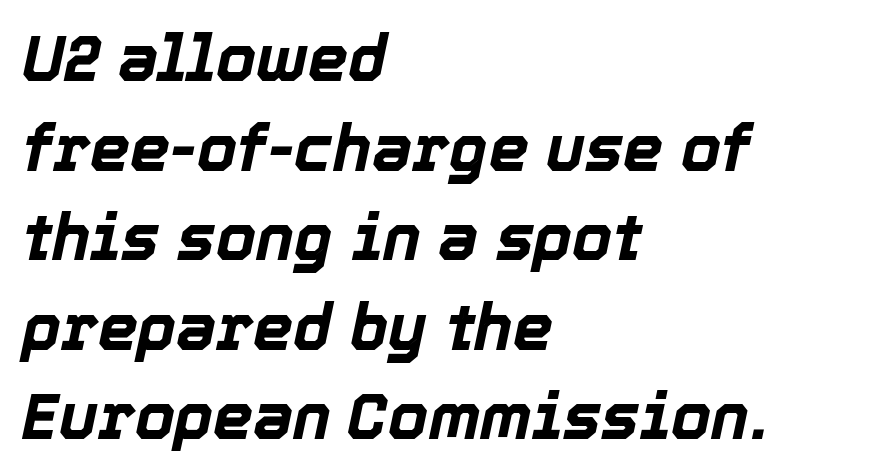
{"italic": "yes", "lean": "right", "slant_degrees": 12, "bold": "yes", "weight": "bold", "width": "normal", "x_height": "medium", "monospaced": "no", "underline": "no", "align": "left", "line_spacing": "normal", "line_spacing_ratio": 1.4, "letter_spacing": "normal", "letter_spacing_em": 0.0, "glyph_px": 64}
